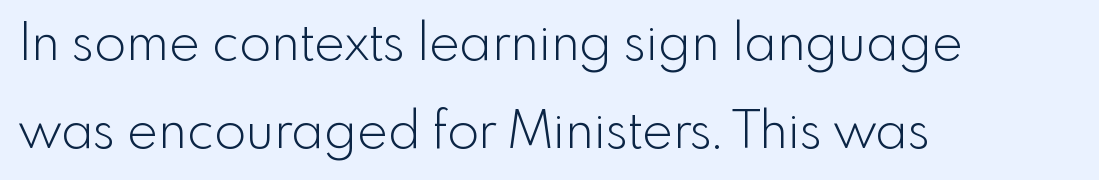
Grotesque or geometric, the face here clearly has no serifs. Which margin do the lines hug? The left one — the right edge is uneven. If you measured baseline to baseline, you'd find a middling distance. Does extra space separate the letters? No, they use regular spacing. Is the type heavy? It reads as light-to-regular instead. Check under the words: just untouched page.
